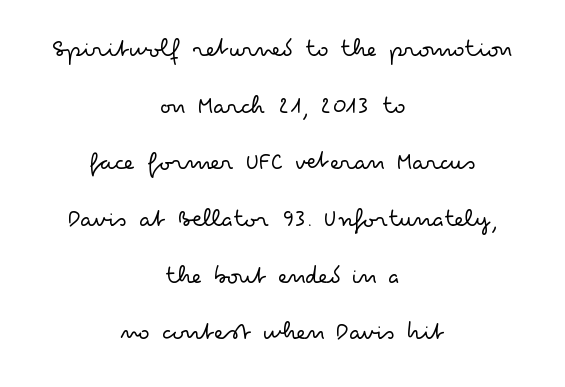
{"italic": "no", "bold": "no", "underline": "no", "align": "center", "line_spacing": "loose", "line_spacing_ratio": 2.18, "letter_spacing": "normal", "letter_spacing_em": 0.0, "glyph_px": 26}
